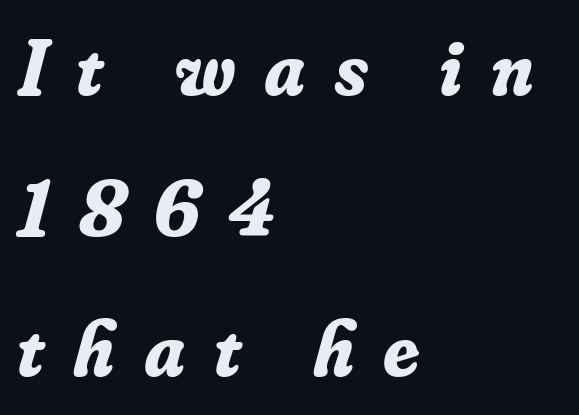
Every character sits at an angle, as italics do. The passage shown has open, widely tracked lettering throughout. Compared with a centered layout, this one pins lines to the left instead. The passage shown is typed in a proportional face where columns would drift.
